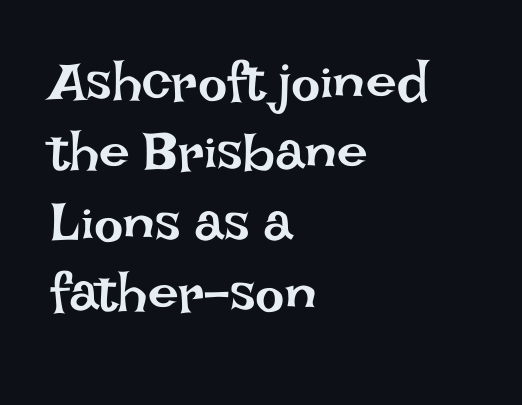
One-word summary of the alignment: left. Does extra space separate the letters? No, they use regular spacing. This sample keeps an unexceptional amount of space between lines. A light-to-regular cut is what we see here.
